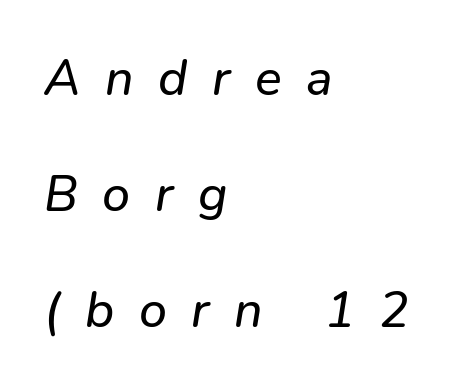
Q: Is the text italic (slanted)? A: Yes, it leans right by about 9 degrees.
Q: Is the text underlined? A: No.
Q: How is the paragraph aligned? A: Left-aligned.
Q: Is the spacing between letters normal or unusually wide? A: Unusually wide.
Q: Is the spacing between lines tight, normal or loose? A: Loose.
Q: Width (condensed, normal, or wide)? A: Normal.
Q: Stroke contrast? A: Low.
Q: x-height? A: Medium.
Q: Monospaced? A: No.
